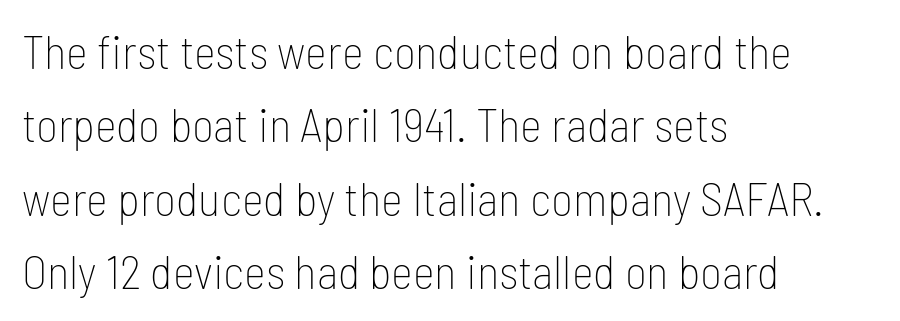
{"serif": "no", "italic": "no", "bold": "no", "weight": "thin", "width": "condensed", "stroke_contrast": "low", "x_height": "medium", "monospaced": "no", "underline": "no", "align": "left", "line_spacing": "normal", "line_spacing_ratio": 1.56, "letter_spacing": "normal", "letter_spacing_em": 0.0, "glyph_px": 47}
